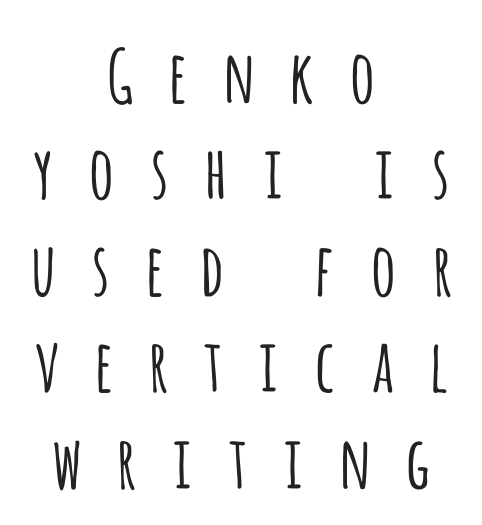
{"serif": "no", "italic": "no", "bold": "no", "weight": "light", "width": "condensed", "stroke_contrast": "low", "x_height": "large", "monospaced": "no", "underline": "no", "align": "center", "line_spacing": "normal", "line_spacing_ratio": 1.34, "letter_spacing": "wide", "letter_spacing_em": 0.42, "glyph_px": 72}
